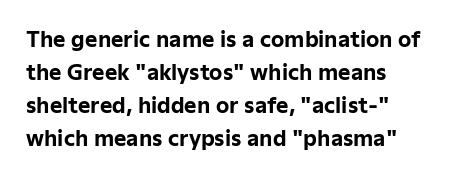
{"italic": "no", "bold": "yes", "underline": "no", "line_spacing": "normal", "line_spacing_ratio": 1.57, "letter_spacing": "normal", "letter_spacing_em": 0.0, "glyph_px": 21}
